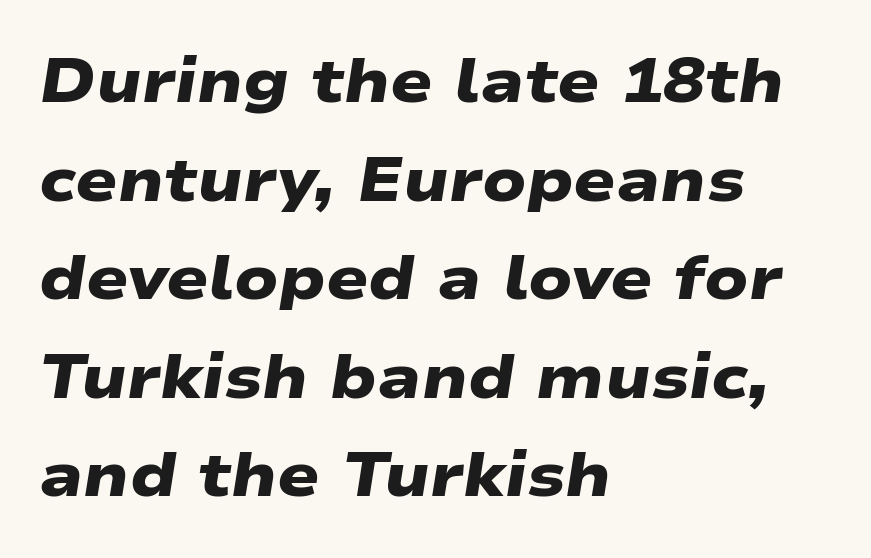
{"serif": "no", "bold": "yes", "weight": "heavy", "width": "wide", "stroke_contrast": "low", "x_height": "medium", "monospaced": "no", "underline": "no", "align": "left", "line_spacing": "normal", "line_spacing_ratio": 1.59, "letter_spacing": "normal", "letter_spacing_em": 0.0, "glyph_px": 62}
